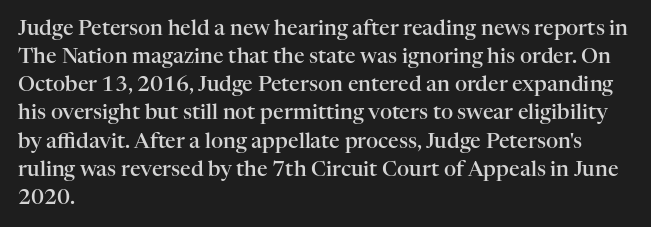
The image shows 21 px text type, upright; set left-aligned, normal line spacing (1.34x), normal letter spacing, not underlined.
